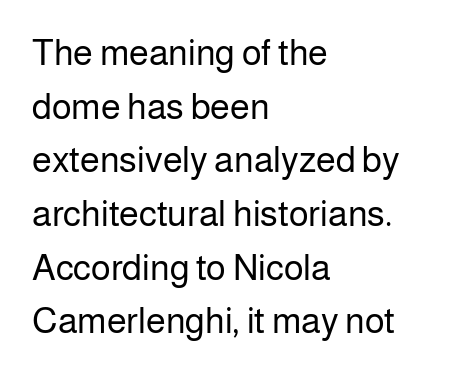
Q: Is the text bold? A: No.
Q: Is the text italic (slanted)? A: No, it is upright.
Q: Is the typeface a serif or a sans-serif typeface? A: Sans-serif.
Q: Is the text underlined? A: No.
Q: How is the paragraph aligned? A: Left-aligned.
Q: Is the spacing between letters normal or unusually wide? A: Normal.
Q: Is the spacing between lines tight, normal or loose? A: Normal.
Q: Width (condensed, normal, or wide)? A: Normal.
Q: Stroke contrast? A: Low.
Q: x-height? A: Medium.
Q: Monospaced? A: No.
